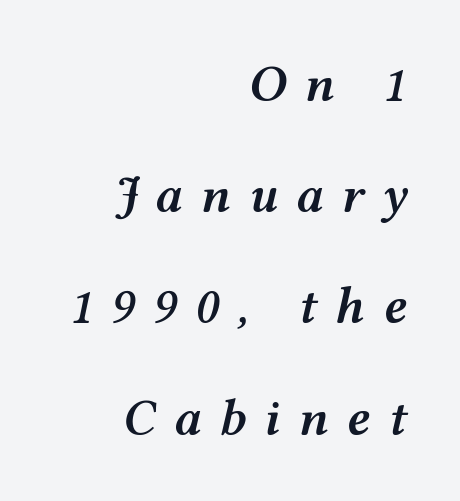
The image shows 51 px semibold, wide type, italic (leaning right); set right-aligned, loose line spacing (2.18x), unusually wide letter spacing (+0.35 em), not underlined; medium stroke contrast and a medium x-height.
